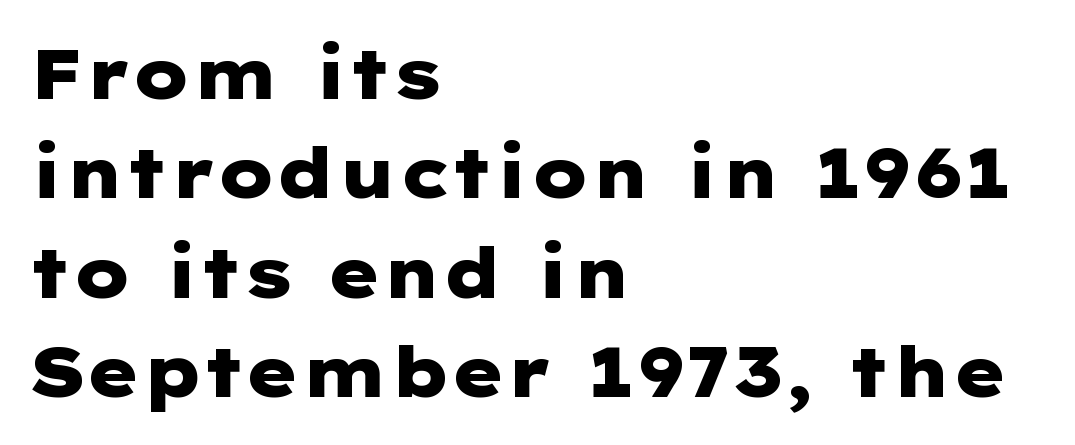
{"serif": "no", "italic": "no", "bold": "yes", "weight": "heavy", "width": "wide", "stroke_contrast": "low", "x_height": "medium", "underline": "no", "align": "left", "line_spacing": "normal", "line_spacing_ratio": 1.42, "letter_spacing": "normal", "letter_spacing_em": 0.0, "glyph_px": 70}
